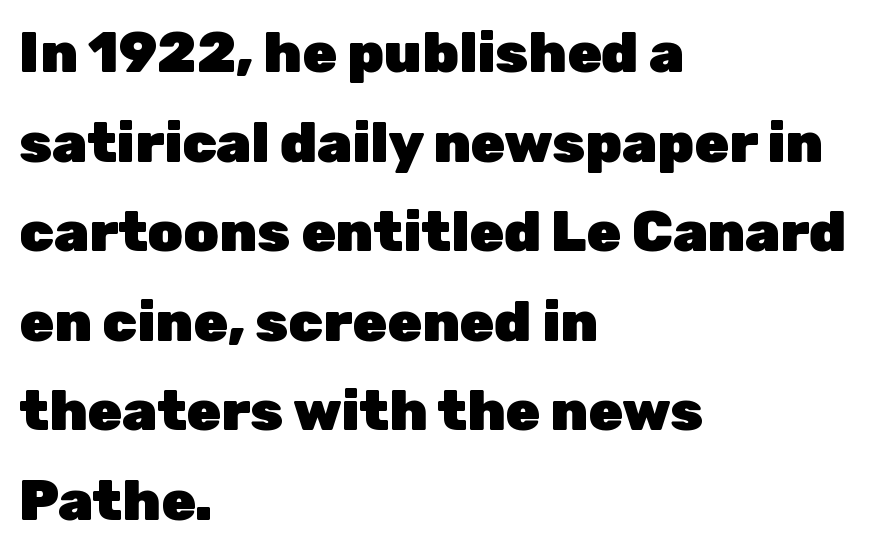
Q: Is the text bold? A: Yes.
Q: Is the text italic (slanted)? A: No, it is upright.
Q: Is the typeface a serif or a sans-serif typeface? A: Sans-serif.
Q: Is the text underlined? A: No.
Q: How is the paragraph aligned? A: Left-aligned.
Q: Is the spacing between letters normal or unusually wide? A: Normal.
Q: Is the spacing between lines tight, normal or loose? A: Normal.
Q: Width (condensed, normal, or wide)? A: Normal.
Q: Stroke contrast? A: Low.
Q: x-height? A: Medium.
Q: Monospaced? A: No.
